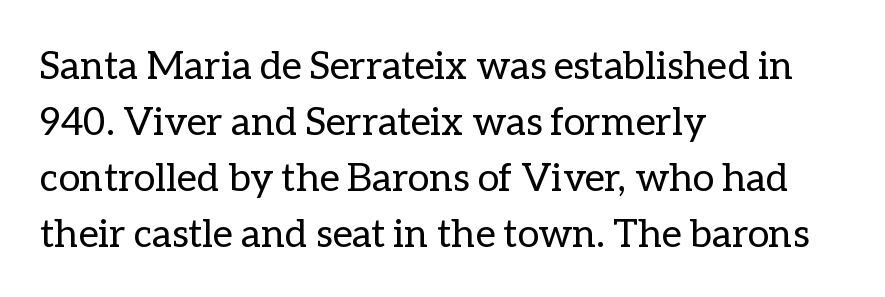
The image shows 39 px regular-weight type, upright; set left-aligned, normal line spacing (1.44x), normal letter spacing, not underlined; low stroke contrast and a medium x-height.
